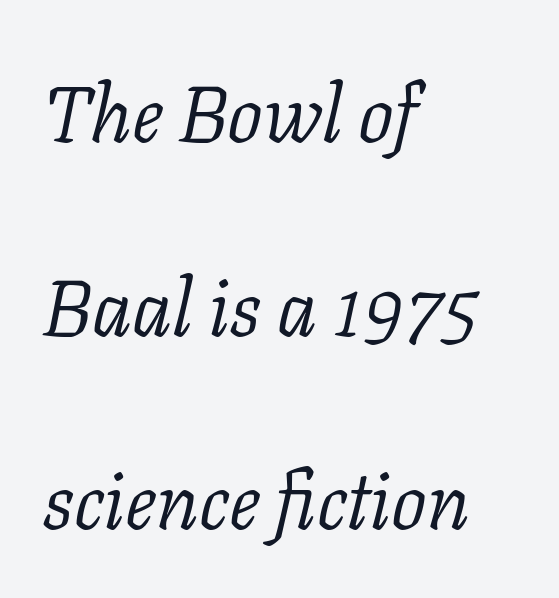
Q: Is the text bold? A: No.
Q: Is the text italic (slanted)? A: Yes, it leans right by about 11 degrees.
Q: Is the typeface a serif or a sans-serif typeface? A: Serif.
Q: Is the text underlined? A: No.
Q: How is the paragraph aligned? A: Left-aligned.
Q: Is the spacing between letters normal or unusually wide? A: Normal.
Q: Is the spacing between lines tight, normal or loose? A: Loose.
Q: Width (condensed, normal, or wide)? A: Normal.
Q: Stroke contrast? A: Low.
Q: x-height? A: Medium.
Q: Monospaced? A: No.
